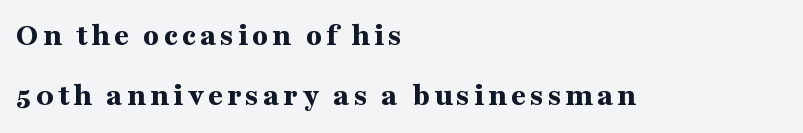
{"serif": "yes", "italic": "no", "bold": "yes", "weight": "bold", "width": "wide", "stroke_contrast": "medium", "x_height": "medium", "monospaced": "no", "underline": "no", "align": "left", "line_spacing_ratio": 1.88, "glyph_px": 32}
